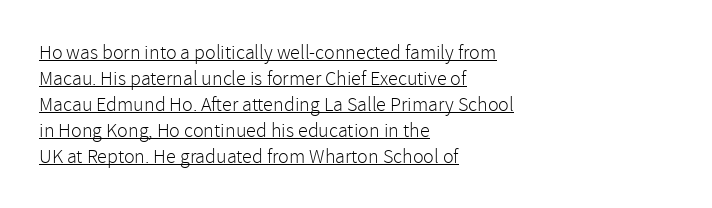
Line beginnings align vertically; line endings do not. The font's upright variant was chosen for this text. Is the letter spacing exaggerated? No — it looks like the ordinary default. Does the leading feel generous? No, just average. The passage shown is underscored from start to finish. A quiet, ordinary-to-light weight characterises the typeface.
